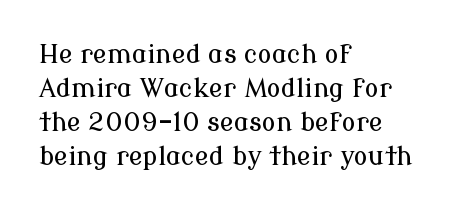
The image shows 26 px text type, upright; set left-aligned, normal line spacing (1.31x), normal letter spacing, not underlined.
